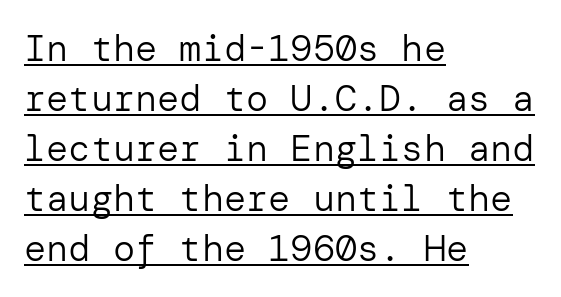
The image shows 37 px regular-weight sans-serif type, upright; set left-aligned, normal line spacing (1.35x), normal letter spacing, underlined; low stroke contrast and a medium x-height.
